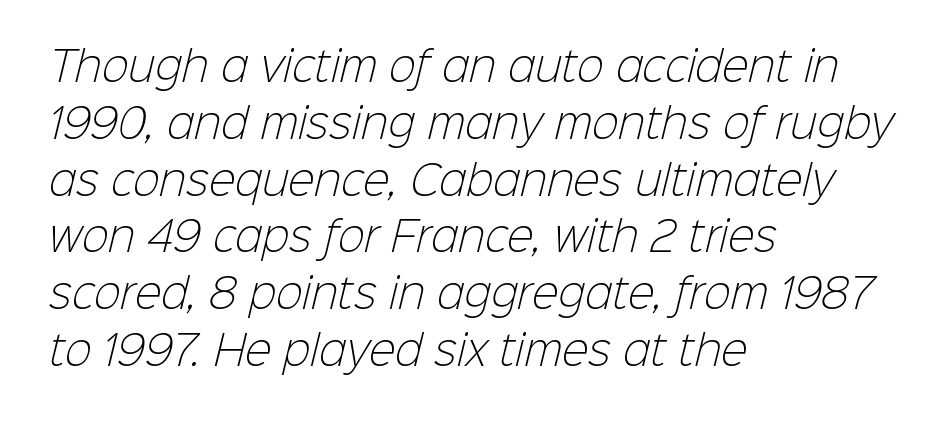
{"serif": "no", "bold": "no", "weight": "light", "width": "normal", "stroke_contrast": "low", "x_height": "medium", "monospaced": "no", "underline": "no", "align": "left", "line_spacing": "normal", "line_spacing_ratio": 1.42, "letter_spacing": "normal", "letter_spacing_em": 0.0, "glyph_px": 40}
